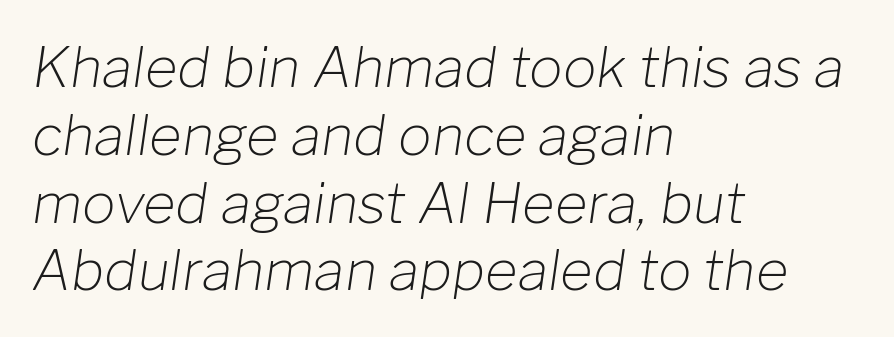
{"italic": "yes", "lean": "right", "slant_degrees": 8, "bold": "no", "weight": "light", "width": "normal", "stroke_contrast": "low", "x_height": "medium", "monospaced": "no", "underline": "no", "align": "left", "line_spacing_ratio": 1.21, "letter_spacing": "normal", "letter_spacing_em": 0.0, "glyph_px": 56}
